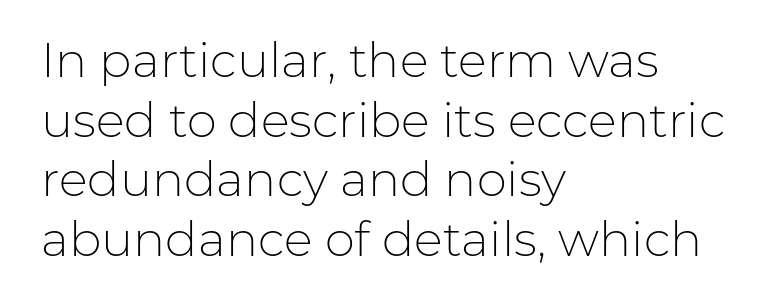
Compared with a centered layout, this one pins lines to the left instead. The line texture is even and compact thanks to regular tracking. You could not count columns in this text — the font is proportionally spaced. Clear beneath every line of the passage. The strokes are not fattened; the text isn't bold.
